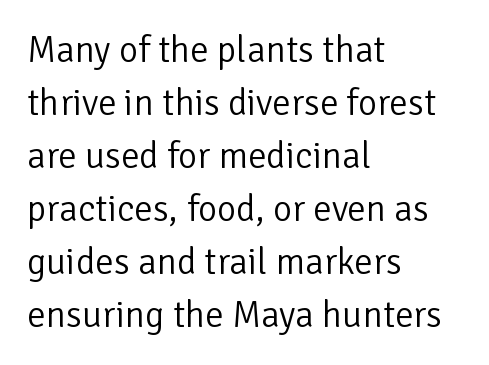
The image shows 37 px light sans-serif type, upright; set left-aligned, normal line spacing (1.43x), normal letter spacing, not underlined; low stroke contrast and a medium x-height.
